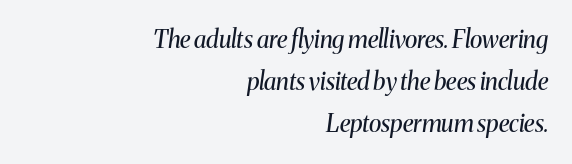
The image shows 24 px text type, italic (leaning right); set right-aligned, line spacing 1.76x, normal letter spacing, not underlined.
